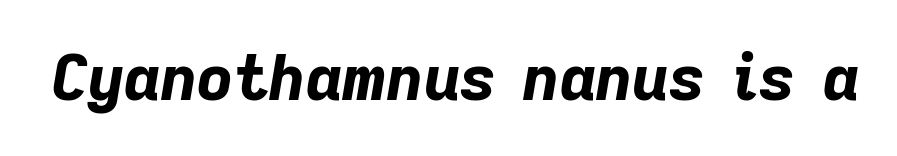
{"italic": "yes", "lean": "right", "slant_degrees": 9, "bold": "yes", "weight": "bold", "width": "normal", "stroke_contrast": "low", "x_height": "medium", "monospaced": "no", "underline": "no", "letter_spacing": "normal", "letter_spacing_em": 0.0, "glyph_px": 63}
